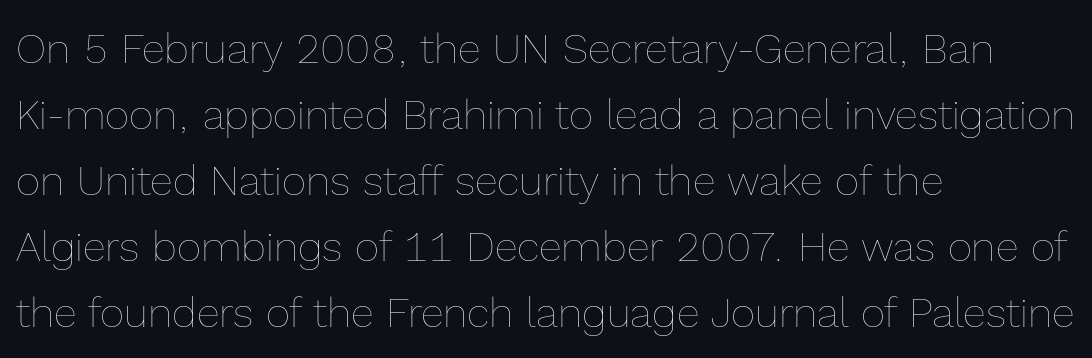
The image shows 42 px thin type, upright; set left-aligned, normal line spacing (1.57x), normal letter spacing, not underlined; a medium x-height.
